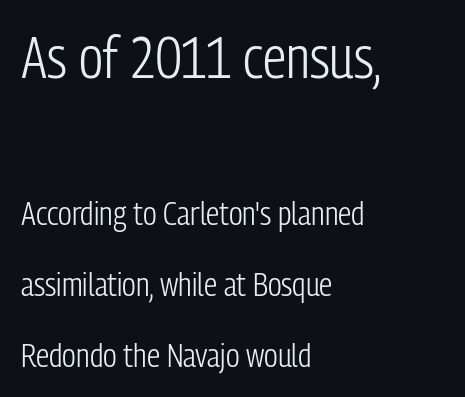
The cut favours lightness, reaching ordinary text weight at its darkest. Caption: multi-line text, flush left, ragged right. The rendering uses natural spacing where letterforms have individual widths. The letters carry no serifs — their stems end cleanly without finishing strokes. The specimen omits any rule beneath the text block's lines.
